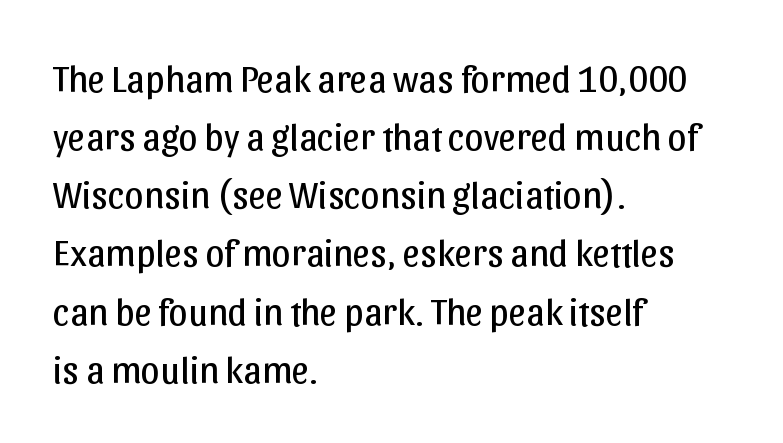
Q: Is the text bold? A: No.
Q: Is the text italic (slanted)? A: No, it is upright.
Q: Is the typeface a serif or a sans-serif typeface? A: Sans-serif.
Q: Is the text underlined? A: No.
Q: How is the paragraph aligned? A: Left-aligned.
Q: Is the spacing between letters normal or unusually wide? A: Normal.
Q: Is the spacing between lines tight, normal or loose? A: Normal.
Q: Width (condensed, normal, or wide)? A: Normal.
Q: Stroke contrast? A: Low.
Q: x-height? A: Medium.
Q: Monospaced? A: No.
